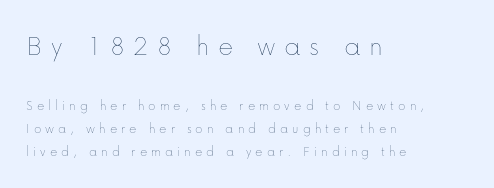
The image shows 29 px thin type, upright; set left-aligned, normal line spacing (1.63x), unusually wide letter spacing (+0.29 em), not underlined; the first (top) block is 2.07x larger; low stroke contrast and a medium x-height.
